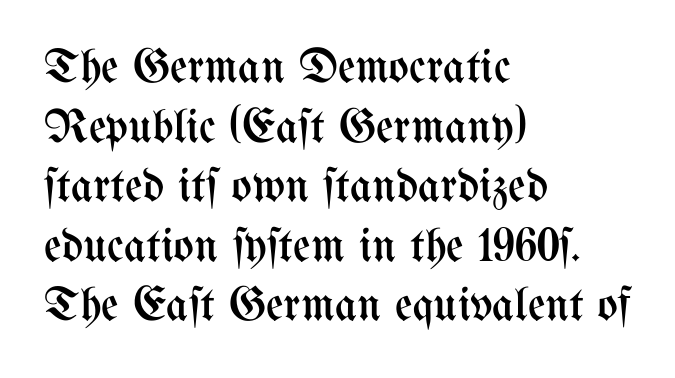
{"italic": "no", "bold": "no", "weight": "regular", "width": "condensed", "stroke_contrast": "medium", "x_height": "medium", "monospaced": "no", "underline": "no", "align": "left", "line_spacing_ratio": 1.24, "letter_spacing": "normal", "letter_spacing_em": 0.0, "glyph_px": 48}
